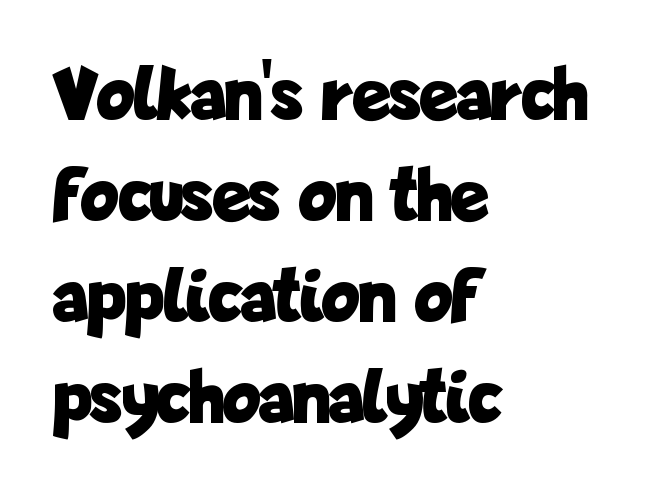
{"serif": "no", "italic": "no", "bold": "yes", "weight": "bold", "width": "condensed", "stroke_contrast": "low", "x_height": "medium", "monospaced": "no", "underline": "no", "align": "left", "line_spacing": "normal", "line_spacing_ratio": 1.28, "letter_spacing": "normal", "letter_spacing_em": 0.0, "glyph_px": 79}
